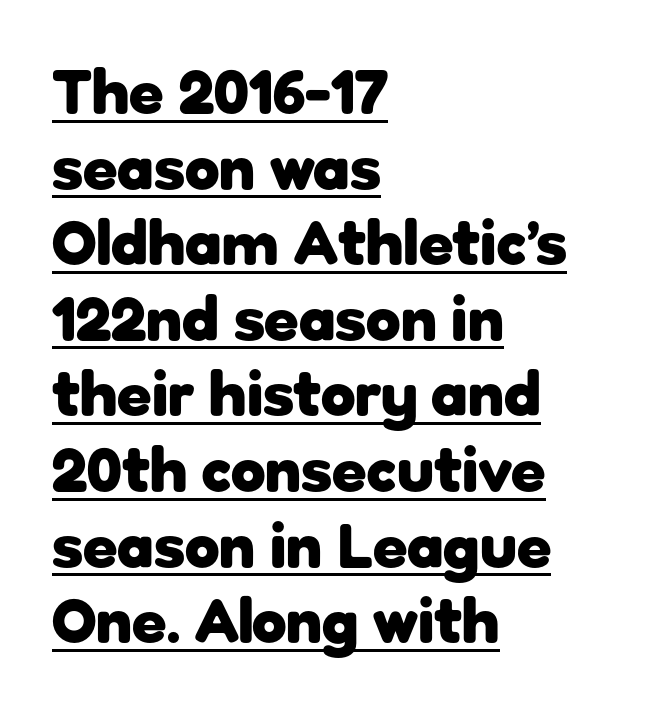
The image shows 63 px heavy sans-serif type, upright; set left-aligned, line spacing 1.2x, normal letter spacing, underlined; low stroke contrast and a medium x-height.
